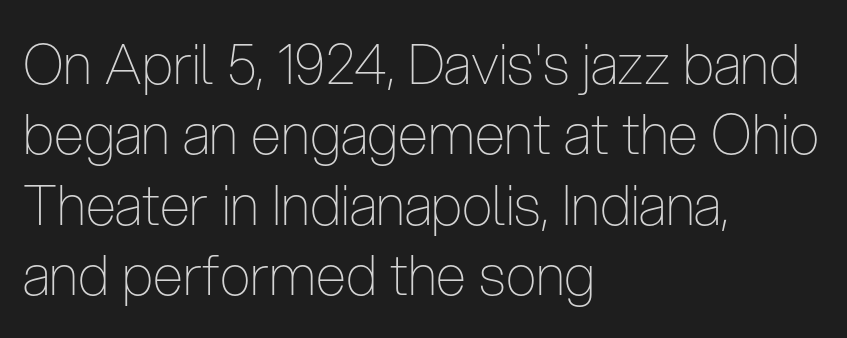
The image shows 55 px thin, condensed sans-serif type, upright; set left-aligned, normal line spacing (1.28x), normal letter spacing, not underlined; low stroke contrast and a medium x-height.
